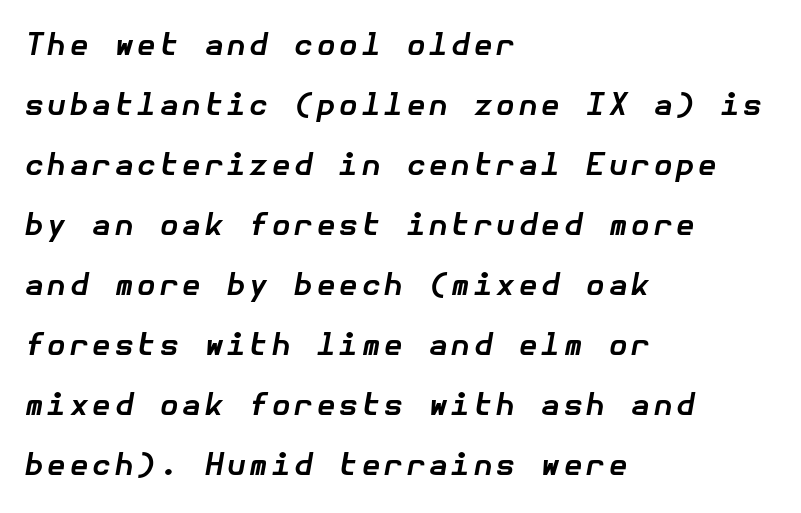
Slant detected: the letters are inclined. Words float on clear page, feet unadorned. These words are printed bold, with thick strokes throughout. These lines are set flush left with a ragged right edge. The rendering uses a large line-height, opening up the rows.
